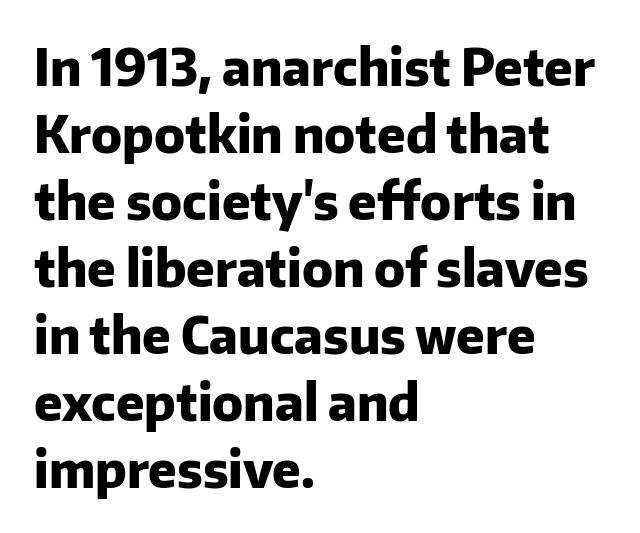
Q: Is the text bold? A: Yes.
Q: Is the text italic (slanted)? A: No, it is upright.
Q: Is the typeface a serif or a sans-serif typeface? A: Sans-serif.
Q: Is the text underlined? A: No.
Q: How is the paragraph aligned? A: Left-aligned.
Q: Is the spacing between letters normal or unusually wide? A: Normal.
Q: Is the spacing between lines tight, normal or loose? A: Normal.
Q: Width (condensed, normal, or wide)? A: Normal.
Q: Stroke contrast? A: Low.
Q: x-height? A: Medium.
Q: Monospaced? A: No.
